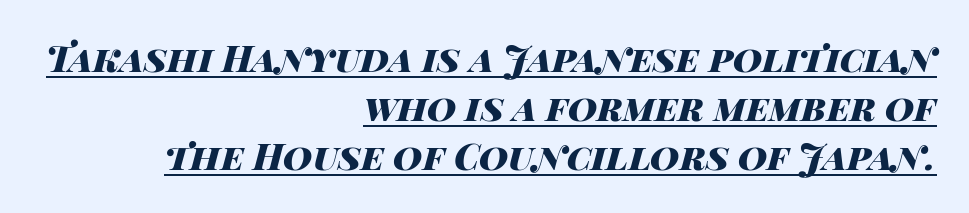
{"italic": "yes", "lean": "right", "slant_degrees": 14, "bold": "yes", "weight": "heavy", "width": "wide", "stroke_contrast": "high", "x_height": "large", "monospaced": "no", "underline": "yes", "align": "right", "line_spacing": "normal", "line_spacing_ratio": 1.36, "letter_spacing": "normal", "letter_spacing_em": 0.0, "glyph_px": 36}
